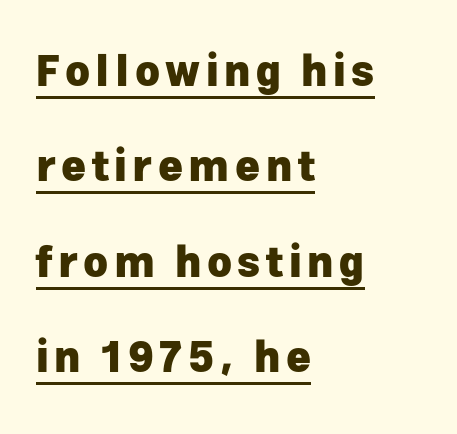
{"serif": "no", "italic": "no", "bold": "yes", "weight": "heavy", "width": "normal", "stroke_contrast": "low", "x_height": "medium", "monospaced": "no", "underline": "yes", "align": "left", "line_spacing": "loose", "line_spacing_ratio": 2.27, "glyph_px": 42}
